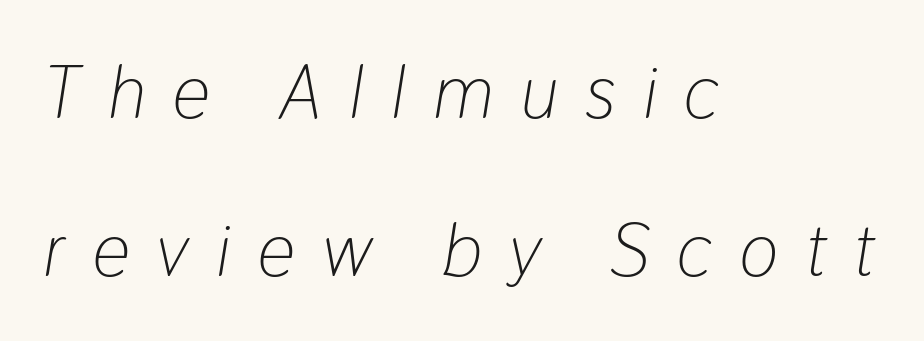
Q: Is the text bold? A: No.
Q: Is the text italic (slanted)? A: Yes, it leans right by about 9 degrees.
Q: Is the text underlined? A: No.
Q: How is the paragraph aligned? A: Left-aligned.
Q: Is the spacing between letters normal or unusually wide? A: Unusually wide.
Q: Is the spacing between lines tight, normal or loose? A: Loose.
Q: Width (condensed, normal, or wide)? A: Condensed.
Q: Stroke contrast? A: Low.
Q: x-height? A: Medium.
Q: Monospaced? A: No.
